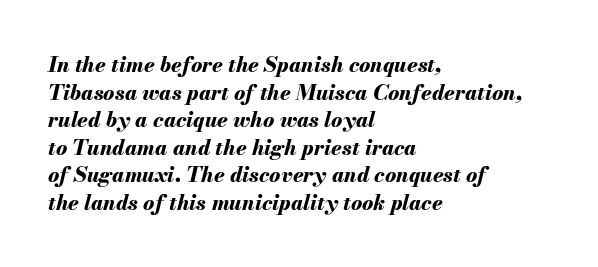
Q: Is the text bold? A: Yes.
Q: Is the text italic (slanted)? A: Yes, it leans right by about 13 degrees.
Q: Is the text underlined? A: No.
Q: How is the paragraph aligned? A: Left-aligned.
Q: Is the spacing between letters normal or unusually wide? A: Normal.
Q: Is the spacing between lines tight, normal or loose? A: Normal.
